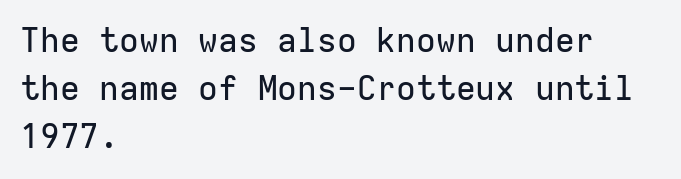
Q: Is the text italic (slanted)? A: No, it is upright.
Q: Is the typeface a serif or a sans-serif typeface? A: Sans-serif.
Q: Is the text underlined? A: No.
Q: How is the paragraph aligned? A: Left-aligned.
Q: Is the spacing between letters normal or unusually wide? A: Normal.
Q: Is the spacing between lines tight, normal or loose? A: Normal.
Q: Width (condensed, normal, or wide)? A: Normal.
Q: Stroke contrast? A: Low.
Q: x-height? A: Medium.
Q: Monospaced? A: Yes.
